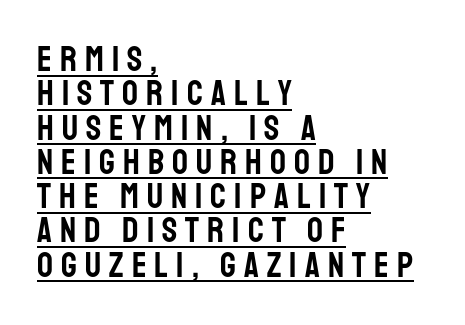
The image shows 35 px condensed sans-serif type, upright; set left-aligned, tight line spacing (0.98x), unusually wide letter spacing (+0.23 em), underlined; low stroke contrast and a large x-height.
